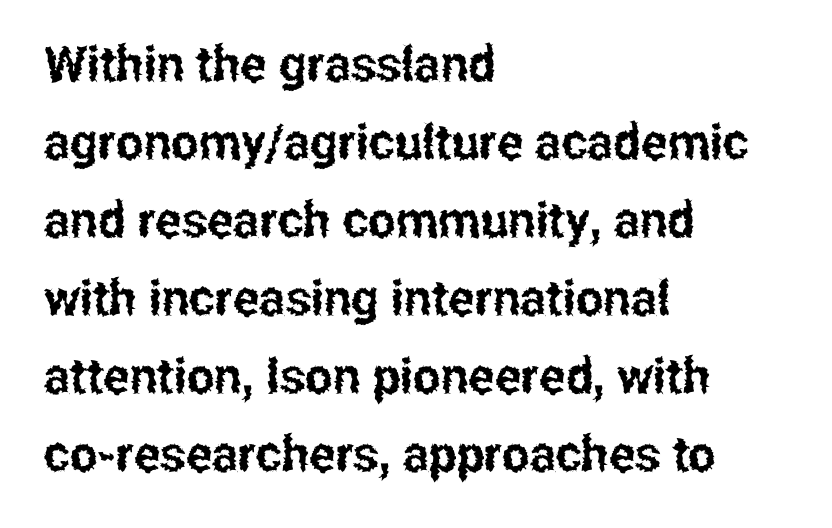
Q: Is the text italic (slanted)? A: No, it is upright.
Q: Is the typeface a serif or a sans-serif typeface? A: Sans-serif.
Q: Is the text underlined? A: No.
Q: How is the paragraph aligned? A: Left-aligned.
Q: Is the spacing between letters normal or unusually wide? A: Normal.
Q: Is the spacing between lines tight, normal or loose? A: Normal.
Q: Width (condensed, normal, or wide)? A: Condensed.
Q: Stroke contrast? A: Low.
Q: x-height? A: Medium.
Q: Monospaced? A: No.
